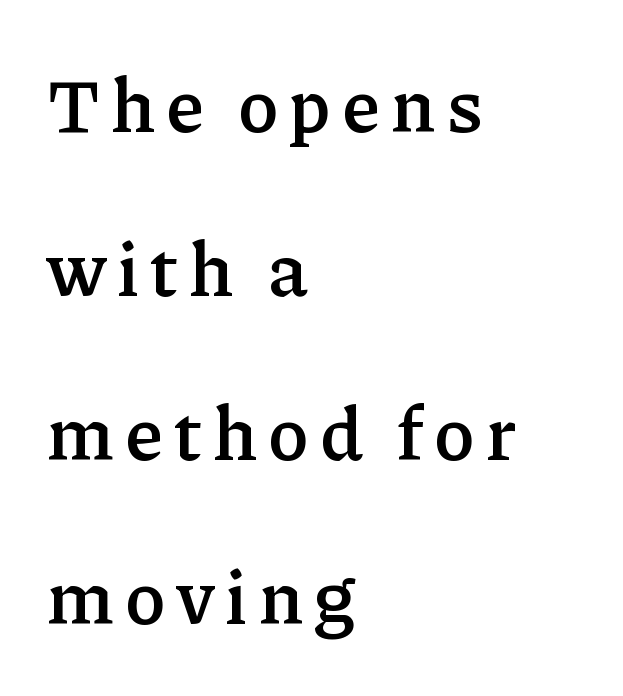
The image shows 76 px semibold serif type, upright; set left-aligned, loose line spacing (2.16x), not underlined; low stroke contrast and a medium x-height.
